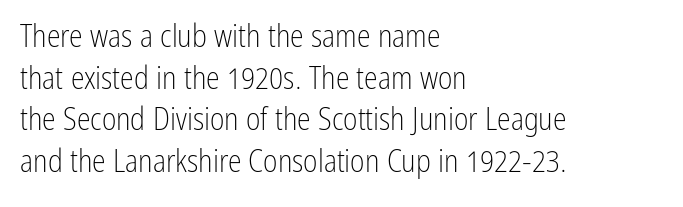
{"serif": "no", "italic": "no", "bold": "no", "weight": "light", "width": "condensed", "stroke_contrast": "low", "x_height": "medium", "monospaced": "no", "underline": "no", "align": "left", "line_spacing": "normal", "line_spacing_ratio": 1.34, "letter_spacing": "normal", "letter_spacing_em": 0.0, "glyph_px": 31}
